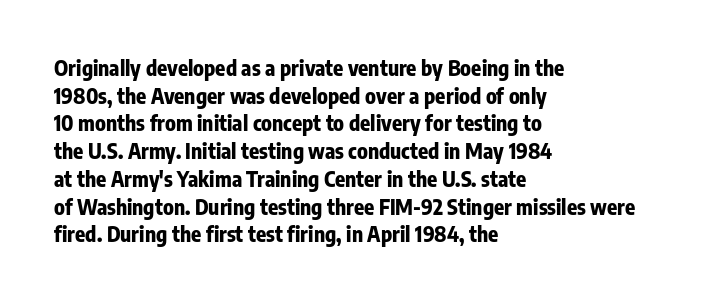
The image shows 21 px bold type, upright; set left-aligned, normal line spacing (1.32x), normal letter spacing, not underlined.
